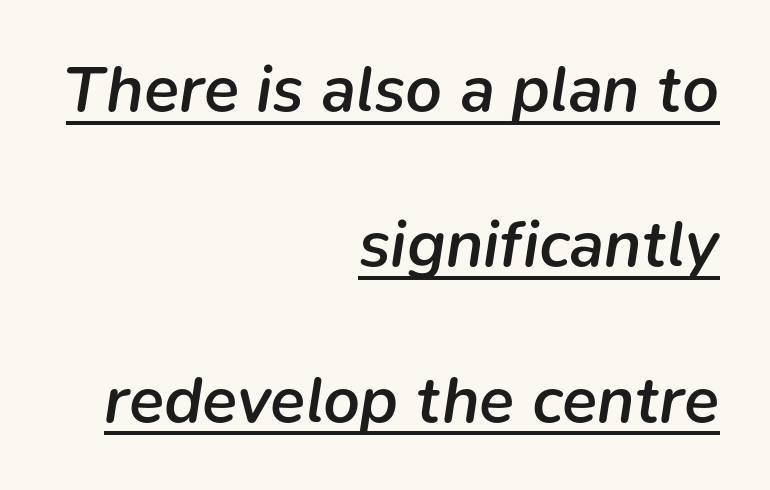
The image shows 65 px semibold type, italic (leaning right); set right-aligned, loose line spacing (2.39x), normal letter spacing, underlined; low stroke contrast and a medium x-height.
